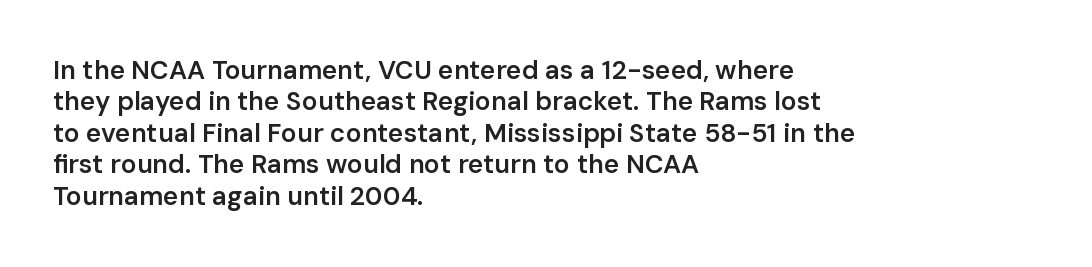
Here the glyphs are tracked normally, forming tight word shapes. Posture: vertical. Quick note: underline off. In CSS terms this would be text-align: left. This is moderately heavy type, rendered in semibold.
